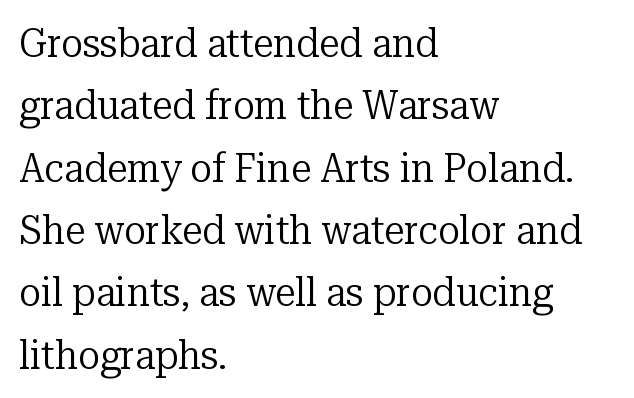
{"serif": "yes", "italic": "no", "bold": "no", "weight": "regular", "width": "normal", "stroke_contrast": "low", "x_height": "medium", "monospaced": "no", "underline": "no", "align": "left", "line_spacing": "normal", "line_spacing_ratio": 1.52, "letter_spacing": "normal", "letter_spacing_em": 0.0, "glyph_px": 41}
